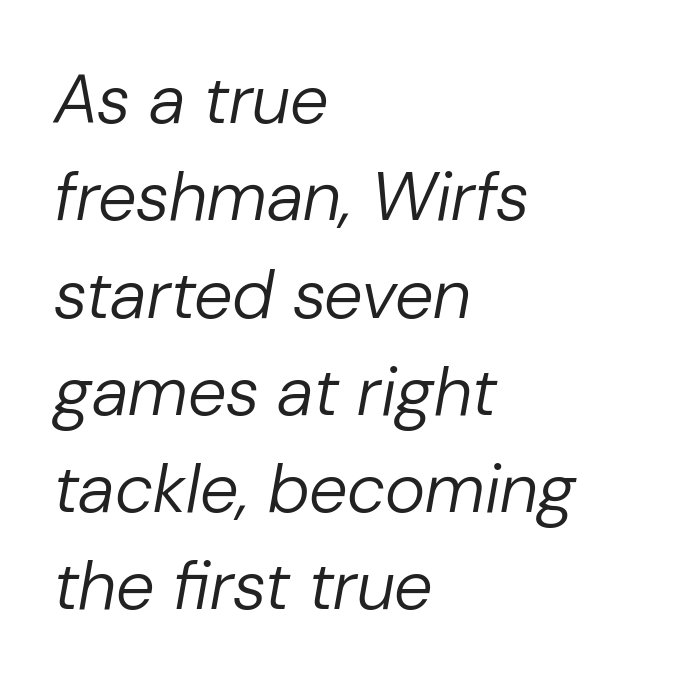
The rendering applies a slant to the glyphs. This sample keeps an unexceptional amount of space between lines. The zone under the glyphs is completely vacant. Spacing verdict: proportional, widths tailored to each character. Is the block centered? No — it sits flush against the left margin. Stems and bowls with no extra thickness — not bold.
